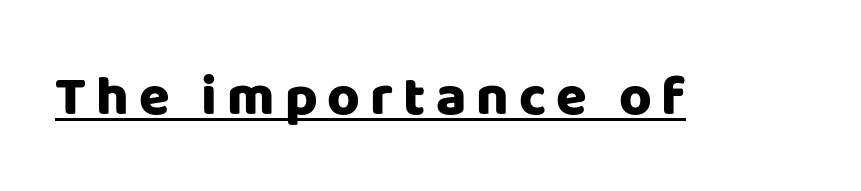
Q: Is the text bold? A: Yes.
Q: Is the text italic (slanted)? A: No, it is upright.
Q: Is the typeface a serif or a sans-serif typeface? A: Sans-serif.
Q: Is the text underlined? A: Yes.
Q: Width (condensed, normal, or wide)? A: Normal.
Q: Stroke contrast? A: Low.
Q: x-height? A: Large.
Q: Monospaced? A: No.
